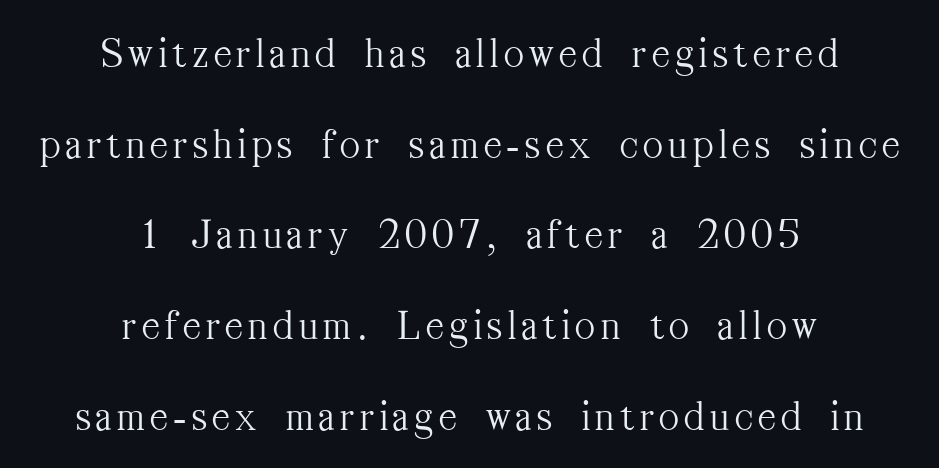
Q: Is the text bold? A: No.
Q: Is the text italic (slanted)? A: No, it is upright.
Q: Is the typeface a serif or a sans-serif typeface? A: Serif.
Q: Is the text underlined? A: No.
Q: How is the paragraph aligned? A: Centered.
Q: Is the spacing between lines tight, normal or loose? A: Loose.
Q: Width (condensed, normal, or wide)? A: Condensed.
Q: Stroke contrast? A: Medium.
Q: x-height? A: Medium.
Q: Monospaced? A: No.
